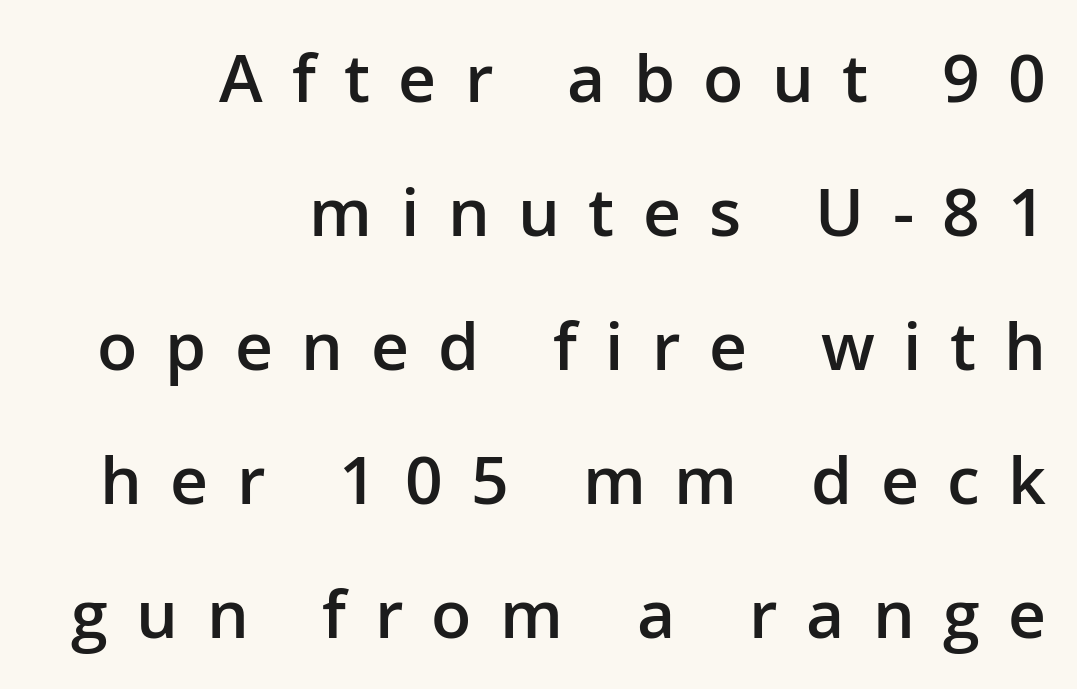
Q: Is the text bold? A: Semi-bold.
Q: Is the text italic (slanted)? A: No, it is upright.
Q: Is the typeface a serif or a sans-serif typeface? A: Sans-serif.
Q: Is the text underlined? A: No.
Q: How is the paragraph aligned? A: Right-aligned.
Q: Is the spacing between letters normal or unusually wide? A: Unusually wide.
Q: Is the spacing between lines tight, normal or loose? A: Loose.
Q: Width (condensed, normal, or wide)? A: Normal.
Q: Stroke contrast? A: Low.
Q: x-height? A: Medium.
Q: Monospaced? A: No.
